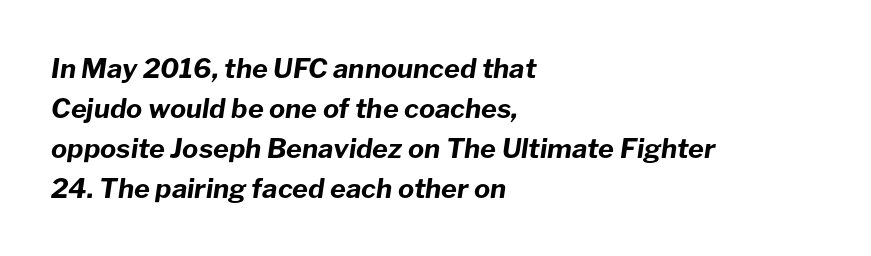
Q: Is the text bold? A: Yes.
Q: Is the text italic (slanted)? A: Yes, it leans right by about 8 degrees.
Q: Is the text underlined? A: No.
Q: How is the paragraph aligned? A: Left-aligned.
Q: Is the spacing between letters normal or unusually wide? A: Normal.
Q: Is the spacing between lines tight, normal or loose? A: Normal.
